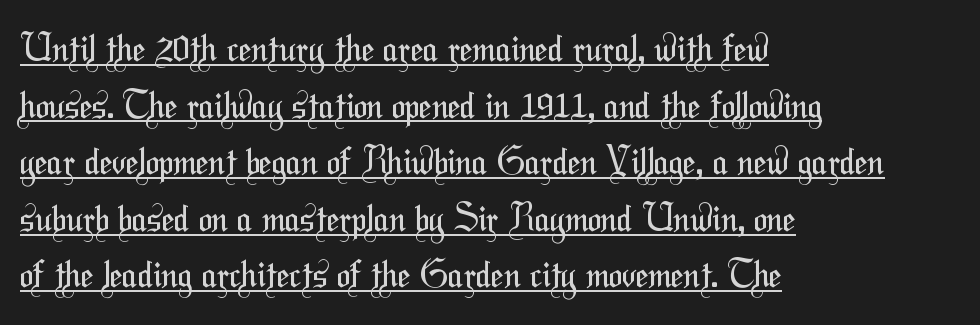
Q: Is the text bold? A: No.
Q: Is the typeface a serif or a sans-serif typeface? A: Sans-serif.
Q: Is the text underlined? A: Yes.
Q: How is the paragraph aligned? A: Left-aligned.
Q: Is the spacing between letters normal or unusually wide? A: Normal.
Q: Is the spacing between lines tight, normal or loose? A: Normal.
Q: Width (condensed, normal, or wide)? A: Condensed.
Q: Stroke contrast? A: Medium.
Q: x-height? A: Medium.
Q: Monospaced? A: No.
